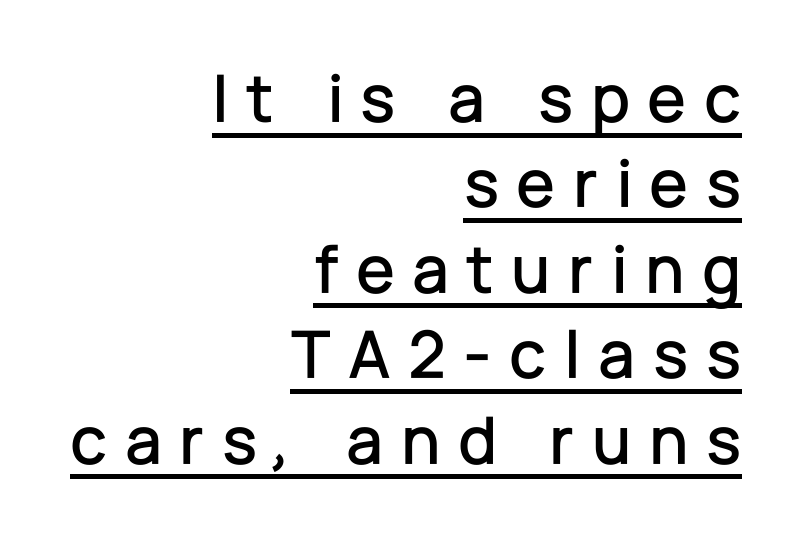
What stands out about the letter spacing? Its width — letters are far apart. Where is the straight margin? On the right. A typesetter would call this proportional, since set widths differ per character. The letters carry no serifs — their stems end cleanly without finishing strokes. Honestly, the underline is the first thing you notice here. The typography opts for an upright posture over an oblique one.
